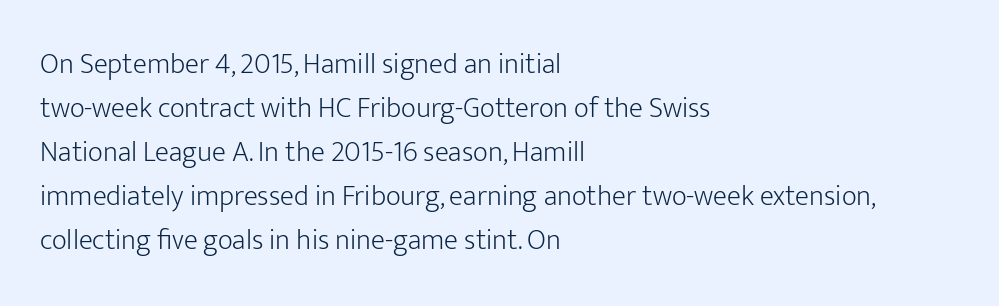
This sample has the flowing, uneven cadence of proportional lettering. Rule under the text: the space is simply empty. Unbolded letterforms with no extra heft. Whoever set this chose a conventional vertical rhythm. The rendering keeps characters at their native spacing. Do the letters lean? They stand straight.
